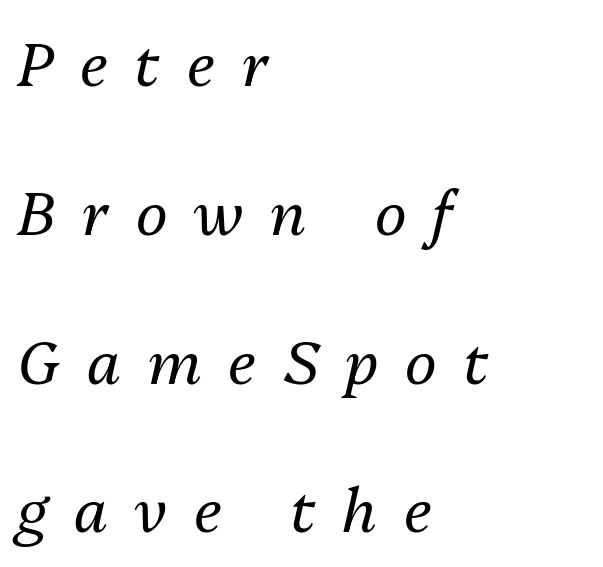
{"italic": "yes", "lean": "right", "slant_degrees": 13, "bold": "no", "weight": "regular", "width": "normal", "stroke_contrast": "medium", "x_height": "medium", "monospaced": "no", "underline": "no", "align": "left", "line_spacing": "loose", "line_spacing_ratio": 2.48, "letter_spacing": "wide", "letter_spacing_em": 0.45, "glyph_px": 60}
